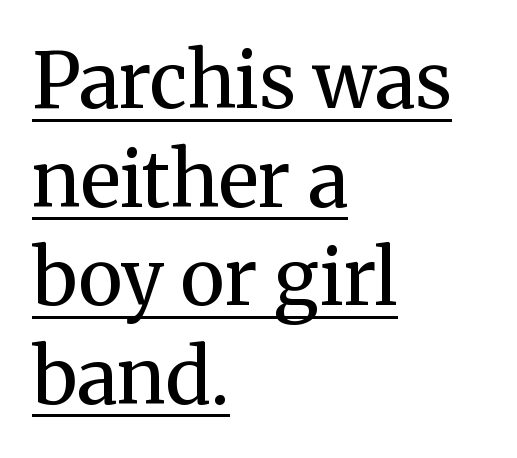
{"serif": "yes", "italic": "no", "bold": "no", "weight": "regular", "width": "normal", "stroke_contrast": "medium", "x_height": "medium", "monospaced": "no", "underline": "yes", "align": "left", "line_spacing": "normal", "line_spacing_ratio": 1.28, "letter_spacing": "normal", "letter_spacing_em": 0.0, "glyph_px": 77}
